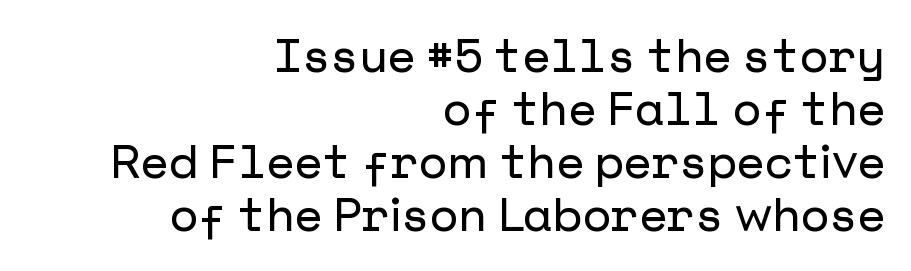
{"serif": "no", "italic": "no", "width": "normal", "stroke_contrast": "low", "x_height": "medium", "underline": "no", "align": "right", "line_spacing": "tight", "line_spacing_ratio": 1.15, "letter_spacing": "normal", "letter_spacing_em": 0.0, "glyph_px": 46}
